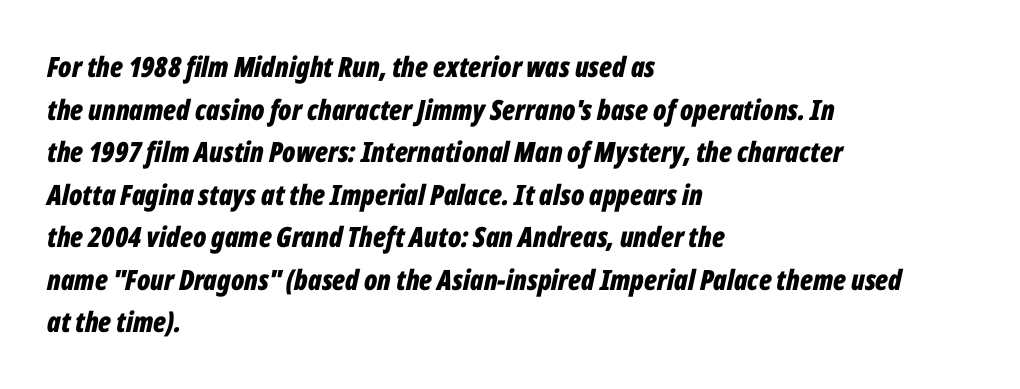
Q: Is the text bold? A: Yes.
Q: Is the text italic (slanted)? A: Yes, it leans right by about 12 degrees.
Q: Is the text underlined? A: No.
Q: How is the paragraph aligned? A: Left-aligned.
Q: Is the spacing between letters normal or unusually wide? A: Normal.
Q: Is the spacing between lines tight, normal or loose? A: Normal.
Q: Width (condensed, normal, or wide)? A: Condensed.
Q: Stroke contrast? A: Low.
Q: x-height? A: Medium.
Q: Monospaced? A: No.
